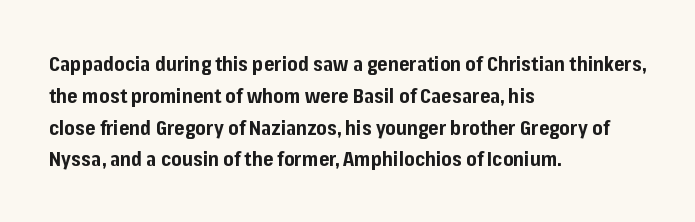
The image shows 20 px bold type, upright; set left-aligned, normal line spacing (1.59x), normal letter spacing, not underlined.
